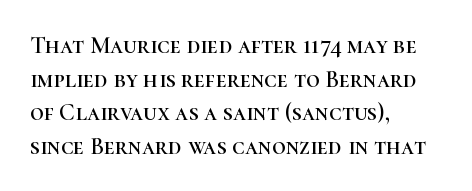
Q: Is the text italic (slanted)? A: No, it is upright.
Q: Is the text underlined? A: No.
Q: How is the paragraph aligned? A: Left-aligned.
Q: Is the spacing between letters normal or unusually wide? A: Normal.
Q: Is the spacing between lines tight, normal or loose? A: Normal.
